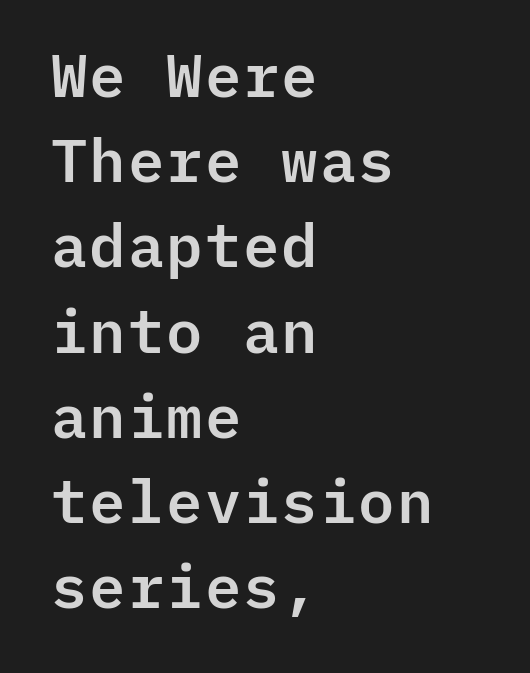
Q: Is the text italic (slanted)? A: No, it is upright.
Q: Is the typeface a serif or a sans-serif typeface? A: Sans-serif.
Q: Is the text underlined? A: No.
Q: How is the paragraph aligned? A: Left-aligned.
Q: Is the spacing between letters normal or unusually wide? A: Normal.
Q: Is the spacing between lines tight, normal or loose? A: Normal.
Q: Width (condensed, normal, or wide)? A: Normal.
Q: Stroke contrast? A: Low.
Q: x-height? A: Medium.
Q: Monospaced? A: Yes.
